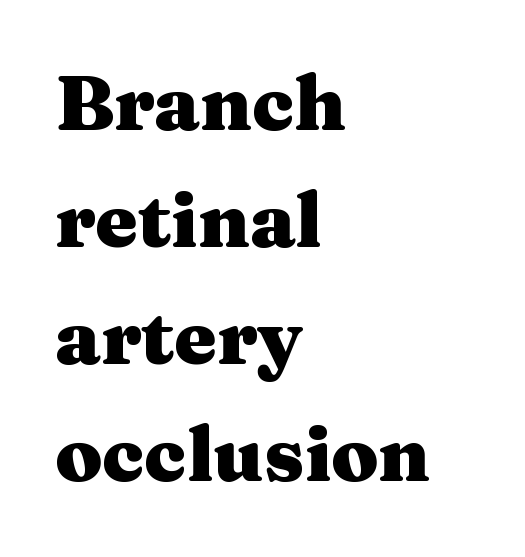
The setting favours the left margin, as ordinary paragraphs usually do. Nothing unusual about the tracking: characters are spaced as the font intends. Think of a printed novel: that variable character pitch is what you see here. Every letter is thick-stroked: bold, no question. Descenders hang freely into open space. Quick note: interline space is typical.
